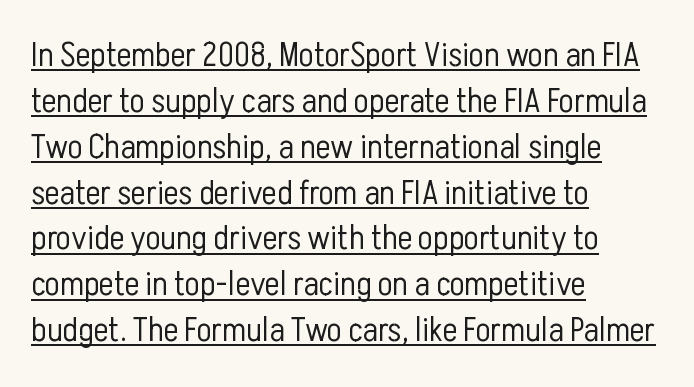
{"serif": "no", "italic": "no", "bold": "no", "weight": "light", "width": "condensed", "stroke_contrast": "low", "x_height": "medium", "monospaced": "no", "underline": "yes", "align": "left", "line_spacing": "normal", "line_spacing_ratio": 1.31, "letter_spacing": "normal", "letter_spacing_em": 0.0, "glyph_px": 35}
